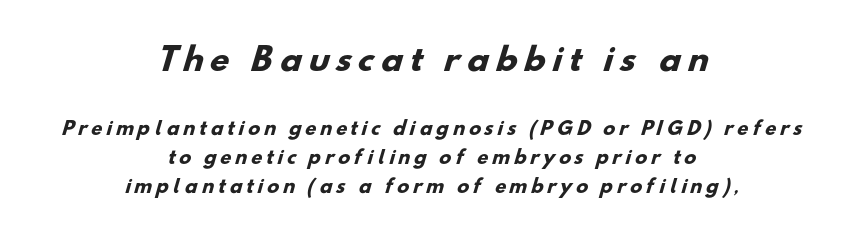
{"serif": "no", "bold": "yes", "weight": "heavy", "width": "normal", "stroke_contrast": "low", "x_height": "small", "monospaced": "no", "underline": "no", "align": "center", "line_spacing": "normal", "line_spacing_ratio": 1.61, "letter_spacing": "wide", "letter_spacing_em": 0.22, "larger_block": "first", "size_ratio": 1.72, "glyph_px": 31}
